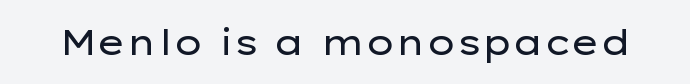
The horizontal fit of the characters is conventional and even. Is this a heavy cut? Hardly; it is regular or lighter. What kind of face is this? One without serifs — a sans. Here the designer chose a conventional face with non-uniform glyph widths.
